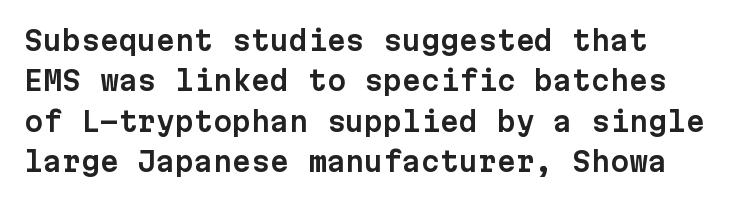
Short note: letters normally spaced. The specimen omits any rule beneath the text block's lines. The block of text has a typical density, with ordinary space between rows. Vertical strokes here are truly vertical.
